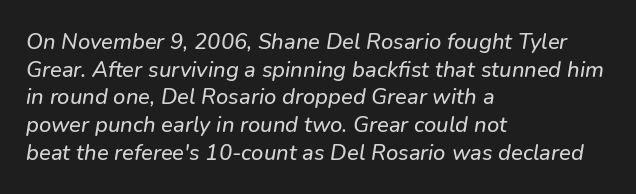
The baseline area is clear. This block has exactly the height ordinary leading produces. Letter spacing: default. The lines are quadded left.
